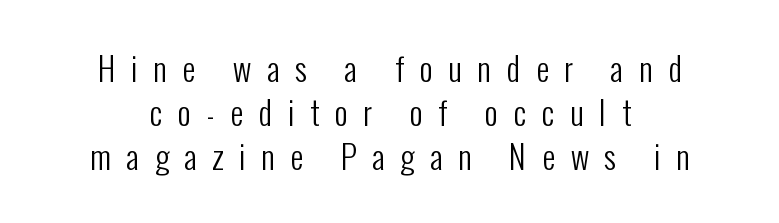
The image shows 32 px regular-weight, condensed sans-serif type, upright; set centered, normal line spacing (1.37x), unusually wide letter spacing (+0.49 em), not underlined; low stroke contrast and a medium x-height.
